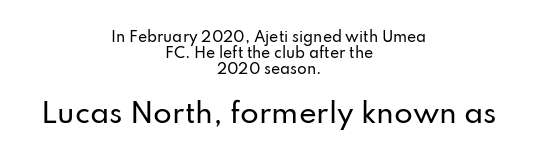
The image shows 27 px text type, upright; set centered, tight line spacing (1.15x), normal letter spacing, not underlined; the second (bottom) block is 1.93x larger.
